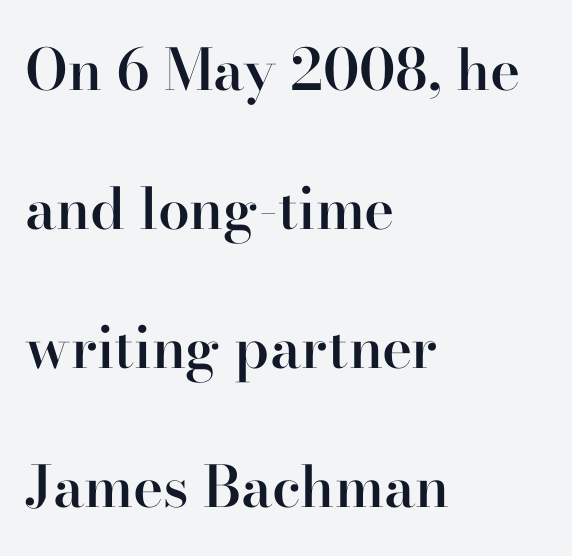
Each word holds together tightly as a unit, with standard inter-letter gaps. Interline gaps are noticeably wide in this sample. These lines carry some extra weight — a demibold, not a full bold. Varying glyph widths throughout — classic text-font behaviour. These lines are composed in type with serifs.
